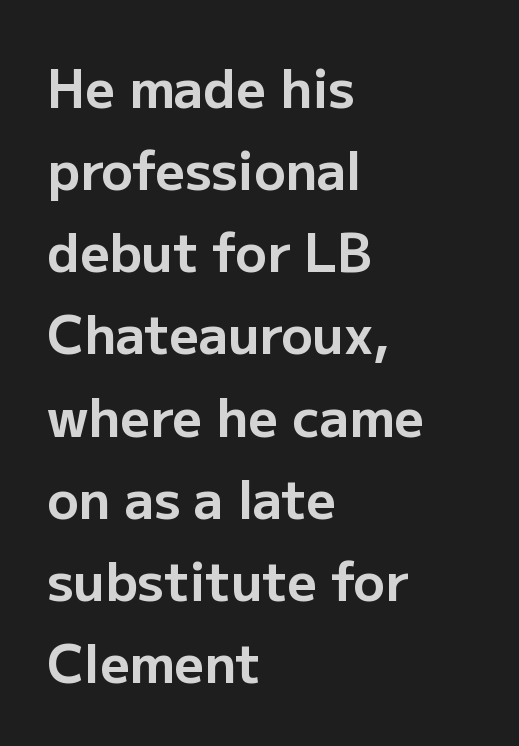
{"serif": "no", "italic": "no", "bold": "yes", "weight": "bold", "width": "normal", "stroke_contrast": "low", "x_height": "medium", "monospaced": "no", "underline": "no", "align": "left", "line_spacing": "normal", "line_spacing_ratio": 1.58, "letter_spacing": "normal", "letter_spacing_em": 0.0, "glyph_px": 52}
